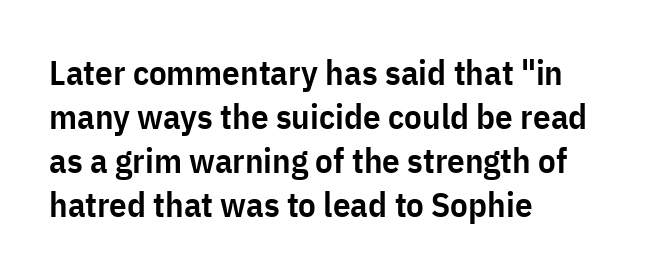
{"serif": "no", "italic": "no", "bold": "semi", "weight": "semibold", "width": "condensed", "stroke_contrast": "low", "x_height": "medium", "monospaced": "no", "underline": "no", "align": "left", "line_spacing": "normal", "line_spacing_ratio": 1.26, "letter_spacing": "normal", "letter_spacing_em": 0.0, "glyph_px": 35}
